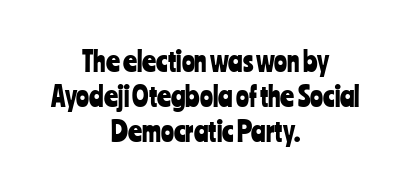
The image shows 27 px text type, upright; set centered, normal line spacing (1.3x), normal letter spacing, not underlined.
